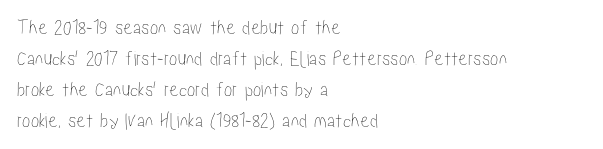
{"italic": "no", "underline": "no", "align": "left", "line_spacing": "normal", "line_spacing_ratio": 1.47, "letter_spacing": "normal", "letter_spacing_em": 0.0, "glyph_px": 21}
